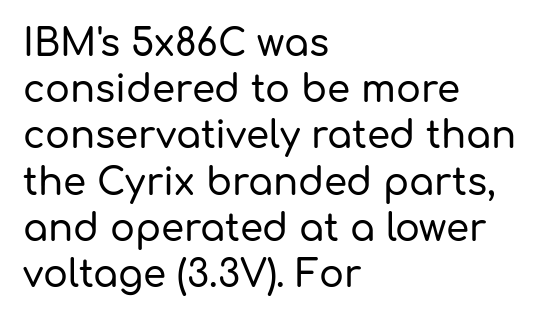
Between one letter and the next there's only the usual sliver of space. Type style note: lacks serifs. Horizontally, the lines are justified to the leading edge only. This is roman type, the default non-slanted kind. These lines are rendered in a variable-pitch font. The words here are not underlined.
